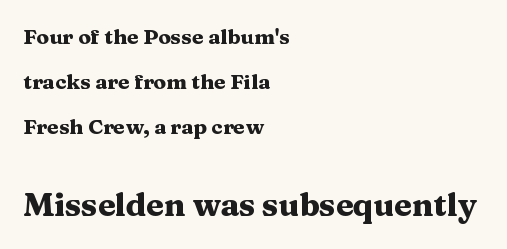
The lower block of text is set noticeably larger than the block above it. The passage shown is typed in a proportional face where columns would drift. In terms of leading, this rendering errs on the spacious side. Compared with a centered layout, this one pins lines to the left instead. On the weight axis this lands at bold, roughly 700. The space directly below the letters is spotless.
